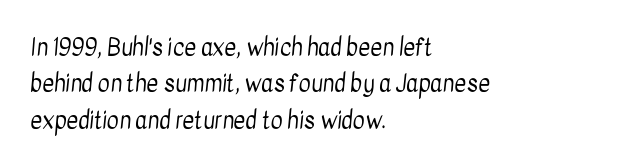
{"bold": "no", "underline": "no", "align": "left", "line_spacing": "normal", "line_spacing_ratio": 1.58, "letter_spacing": "normal", "letter_spacing_em": 0.0, "glyph_px": 23}
